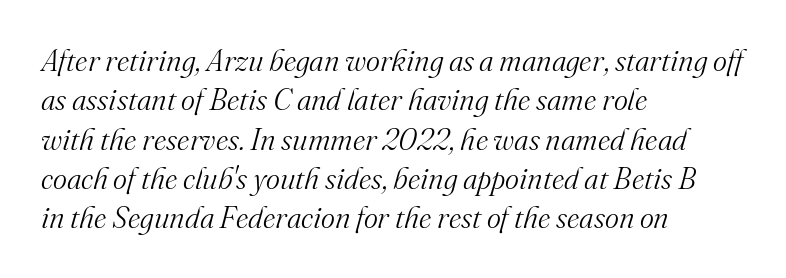
{"serif": "yes", "italic": "yes", "lean": "right", "slant_degrees": 16, "bold": "no", "weight": "light", "width": "normal", "stroke_contrast": "medium", "x_height": "small", "monospaced": "no", "underline": "no", "align": "left", "line_spacing": "normal", "line_spacing_ratio": 1.31, "letter_spacing": "normal", "letter_spacing_em": 0.0, "glyph_px": 30}
